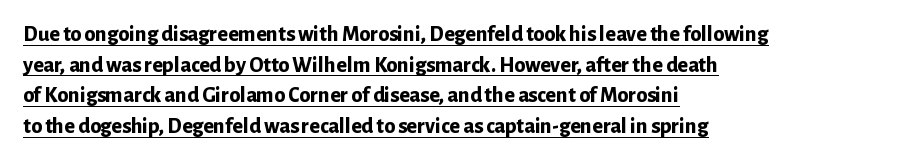
The image shows 22 px bold type, upright; set left-aligned, normal line spacing (1.39x), normal letter spacing, underlined.
